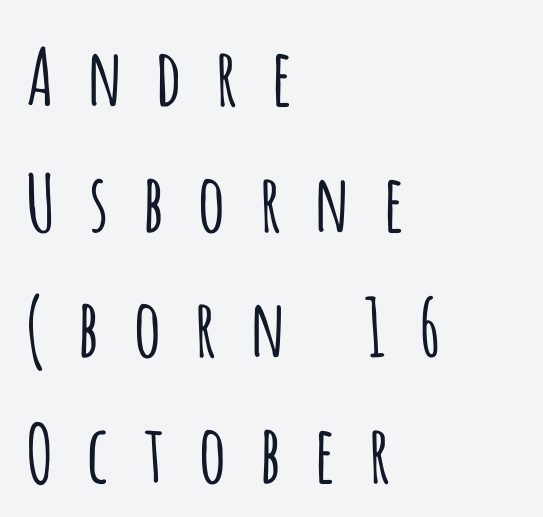
{"serif": "no", "italic": "no", "width": "condensed", "stroke_contrast": "low", "x_height": "large", "monospaced": "no", "underline": "no", "align": "left", "line_spacing": "normal", "line_spacing_ratio": 1.59, "letter_spacing": "wide", "letter_spacing_em": 0.46, "glyph_px": 79}
